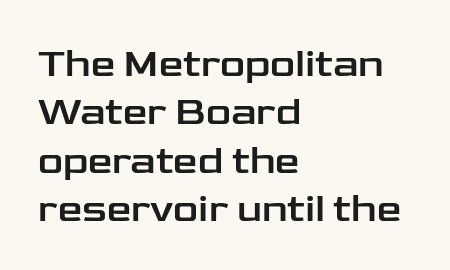
Character widths vary here, with narrow letters taking less room than wide ones. Font category for this specimen: sans-serif. Default kerning and tracking; the words read as compact shapes. Any mark beneath the type? The region is blank. No italicization has been applied; the sample stays upright. The typesetter chose a ragged-right arrangement here.
